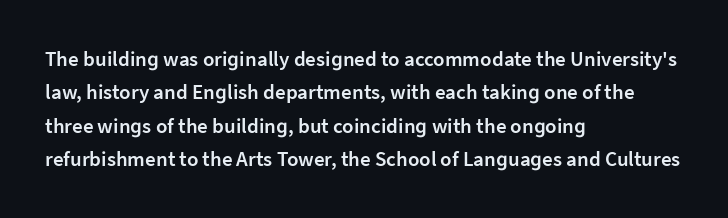
{"italic": "no", "bold": "semi", "underline": "no", "align": "left", "line_spacing": "normal", "line_spacing_ratio": 1.59, "letter_spacing": "normal", "letter_spacing_em": 0.0, "glyph_px": 21}
